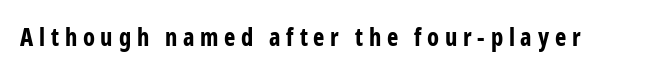
The line texture is sparse and dotted thanks to wide tracking. Letters rest on an invisible, unmarked baseline. The axis of the letterforms is exactly vertical. Its strokes are broad and dark, the hallmark of bold type.
